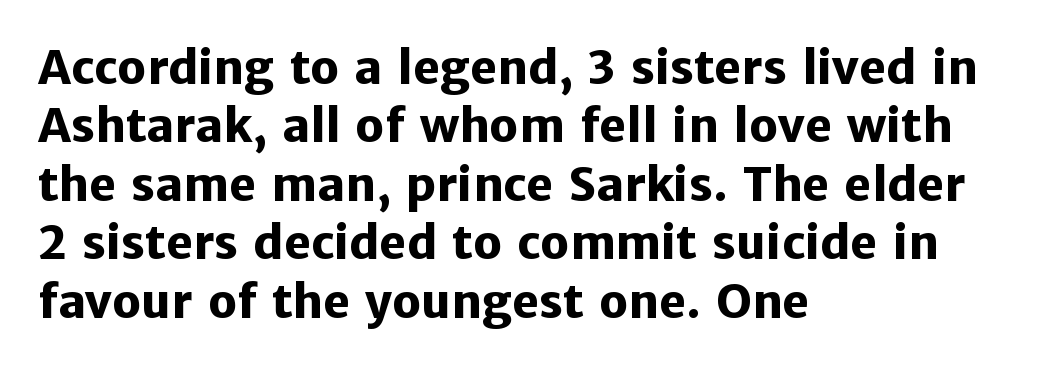
This is sans-serif lettering, the kind often seen on screens and signage. The designer left line spacing at the default. Look at the tracking — it's just the regular setting, nothing added. The ragged edge is on the right, which tells us the setting is flush left. No italicization has been applied; the sample stays upright.
